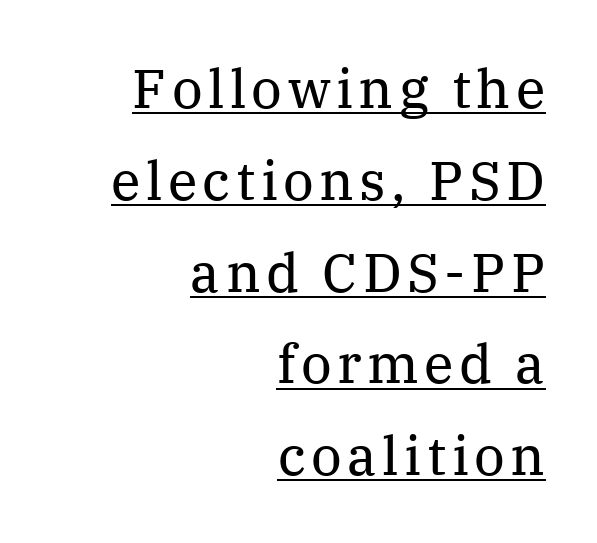
Q: Is the text bold? A: No.
Q: Is the text italic (slanted)? A: No, it is upright.
Q: Is the typeface a serif or a sans-serif typeface? A: Serif.
Q: Is the text underlined? A: Yes.
Q: How is the paragraph aligned? A: Right-aligned.
Q: Is the spacing between lines tight, normal or loose? A: Normal.
Q: Width (condensed, normal, or wide)? A: Normal.
Q: Stroke contrast? A: Medium.
Q: x-height? A: Medium.
Q: Monospaced? A: No.
